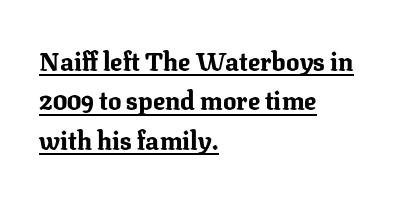
{"italic": "no", "bold": "yes", "underline": "yes", "align": "left", "line_spacing": "normal", "line_spacing_ratio": 1.58, "letter_spacing": "normal", "letter_spacing_em": 0.0, "glyph_px": 25}
